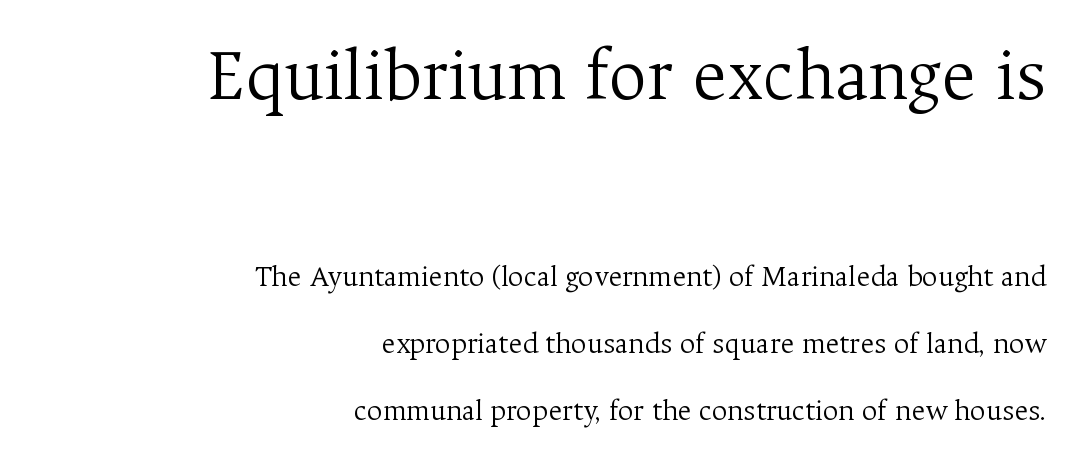
Stem width sits at or under what a default text font uses. Glyph-to-glyph distance matches everyday printed text. The initial chunk of copy outweighs the following chunk in type size. Is this a fixed-width face? No — the glyphs have proportional, varying widths.
